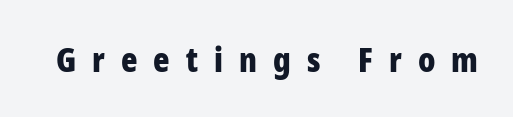
{"serif": "no", "italic": "no", "bold": "yes", "weight": "bold", "width": "condensed", "stroke_contrast": "low", "x_height": "medium", "monospaced": "no", "underline": "no", "letter_spacing": "wide", "letter_spacing_em": 0.47, "glyph_px": 34}
